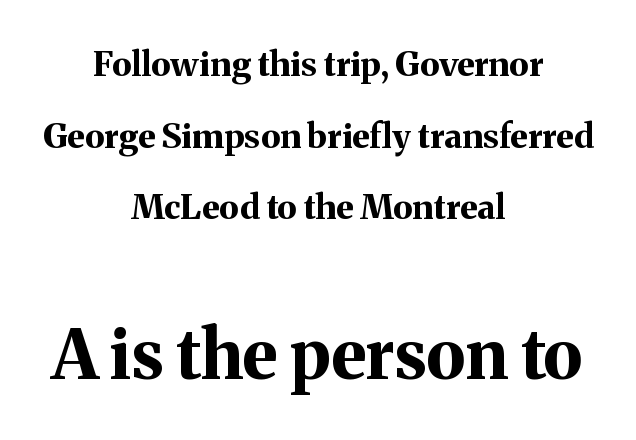
The image shows 68 px bold serif type, upright; set centered, loose line spacing (2.11x), normal letter spacing, not underlined; the second (bottom) block is 2.0x larger; medium stroke contrast and a medium x-height.
